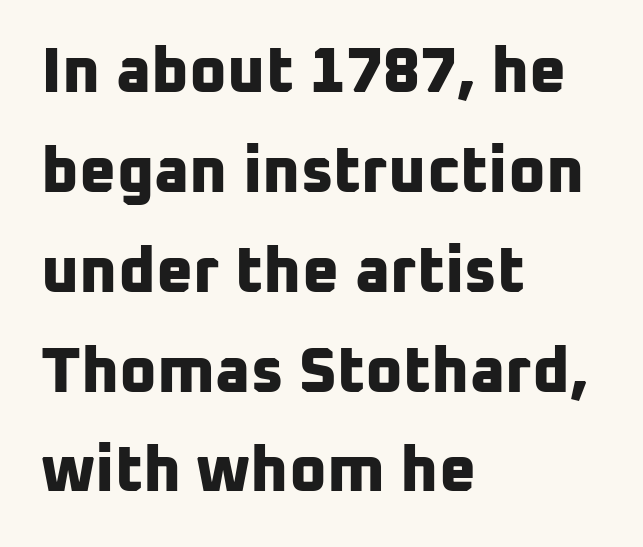
Q: Is the text bold? A: Yes.
Q: Is the typeface a serif or a sans-serif typeface? A: Sans-serif.
Q: Is the text underlined? A: No.
Q: How is the paragraph aligned? A: Left-aligned.
Q: Is the spacing between letters normal or unusually wide? A: Normal.
Q: Is the spacing between lines tight, normal or loose? A: Normal.
Q: Width (condensed, normal, or wide)? A: Normal.
Q: Stroke contrast? A: Low.
Q: x-height? A: Medium.
Q: Monospaced? A: No.
